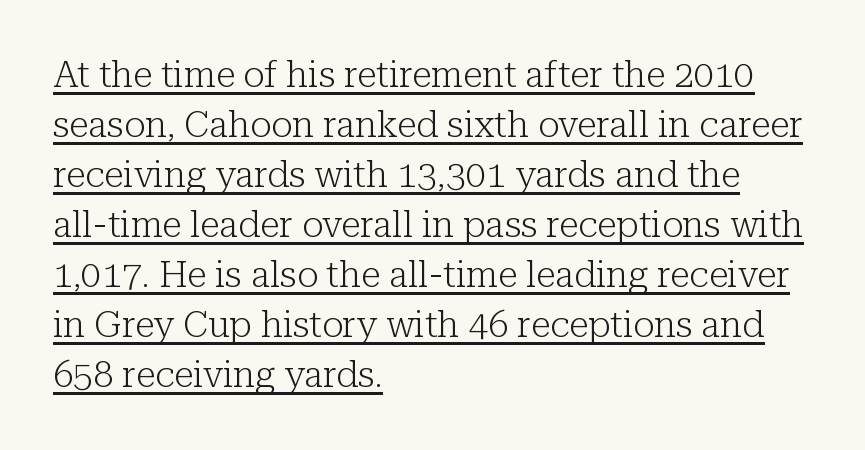
{"serif": "yes", "italic": "no", "bold": "no", "weight": "light", "width": "normal", "stroke_contrast": "low", "x_height": "medium", "monospaced": "no", "underline": "yes", "align": "left", "line_spacing": "normal", "line_spacing_ratio": 1.39, "letter_spacing": "normal", "letter_spacing_em": 0.0, "glyph_px": 36}
